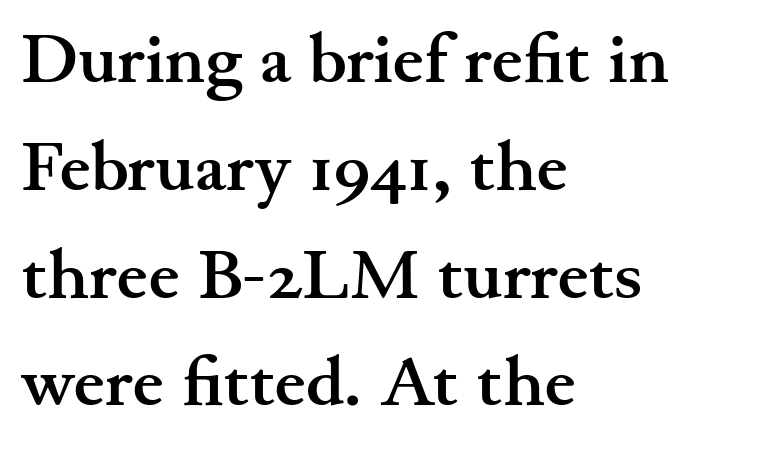
The image shows 70 px semibold, wide serif type, upright; set left-aligned, normal line spacing (1.54x), normal letter spacing, not underlined; medium stroke contrast and a small x-height.
